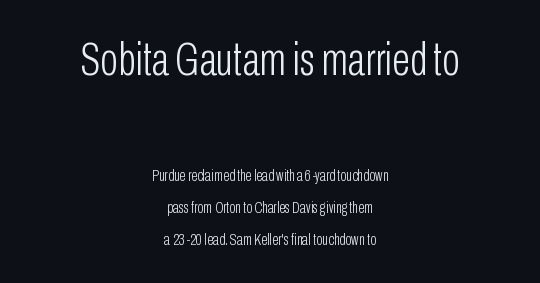
{"serif": "no", "italic": "no", "bold": "no", "weight": "light", "width": "condensed", "stroke_contrast": "low", "x_height": "medium", "monospaced": "no", "underline": "no", "align": "center", "line_spacing": "loose", "line_spacing_ratio": 2.02, "letter_spacing": "normal", "letter_spacing_em": 0.0, "larger_block": "first", "size_ratio": 2.94, "glyph_px": 47}
